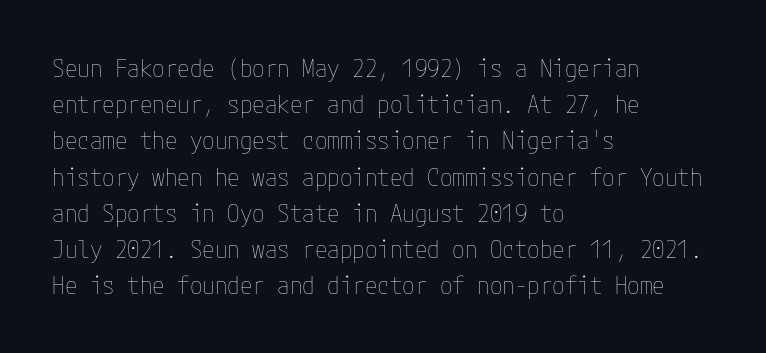
Q: Is the text bold? A: No.
Q: Is the text italic (slanted)? A: No, it is upright.
Q: Is the text underlined? A: No.
Q: How is the paragraph aligned? A: Left-aligned.
Q: Is the spacing between letters normal or unusually wide? A: Normal.
Q: Is the spacing between lines tight, normal or loose? A: Normal.
